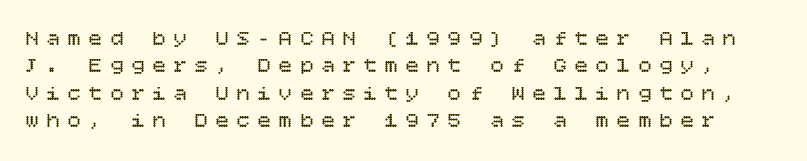
{"italic": "no", "bold": "no", "underline": "no", "line_spacing_ratio": 1.24, "letter_spacing": "wide", "letter_spacing_em": 0.36, "glyph_px": 22}
